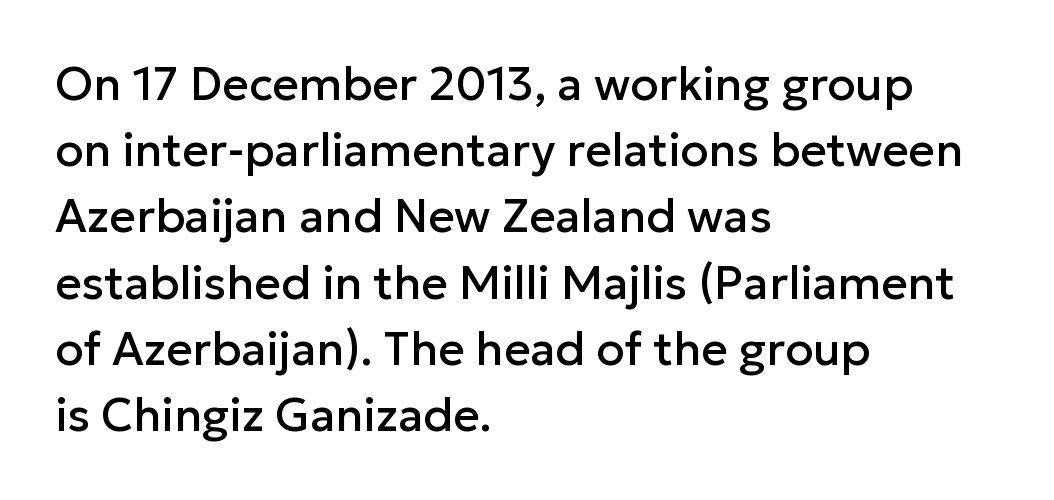
Has an underline been added? It has not. These lines were composed using upright roman letters. A typesetter would call this proportional, since set widths differ per character. This sample is left-justified, so line endings fall wherever the words run out. The rendering shows plain stroke endings on the letterforms — a sans-serif design. These lines keep a tight, regular rhythm from letter to letter.
